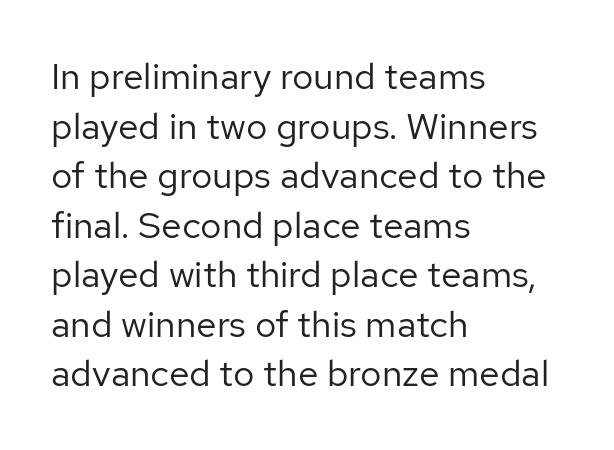
Q: Is the text bold? A: No.
Q: Is the text italic (slanted)? A: No, it is upright.
Q: Is the typeface a serif or a sans-serif typeface? A: Sans-serif.
Q: Is the text underlined? A: No.
Q: How is the paragraph aligned? A: Left-aligned.
Q: Is the spacing between letters normal or unusually wide? A: Normal.
Q: Is the spacing between lines tight, normal or loose? A: Normal.
Q: Width (condensed, normal, or wide)? A: Normal.
Q: Stroke contrast? A: Low.
Q: x-height? A: Medium.
Q: Monospaced? A: No.
